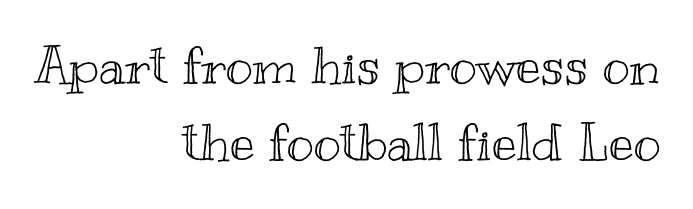
{"italic": "no", "width": "wide", "x_height": "small", "monospaced": "no", "underline": "no", "align": "right", "line_spacing": "normal", "line_spacing_ratio": 1.49, "letter_spacing": "normal", "letter_spacing_em": 0.0, "glyph_px": 52}
